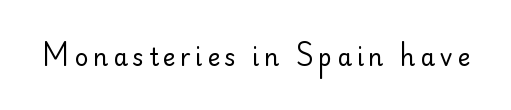
{"italic": "no", "bold": "no", "underline": "no", "glyph_px": 24}
